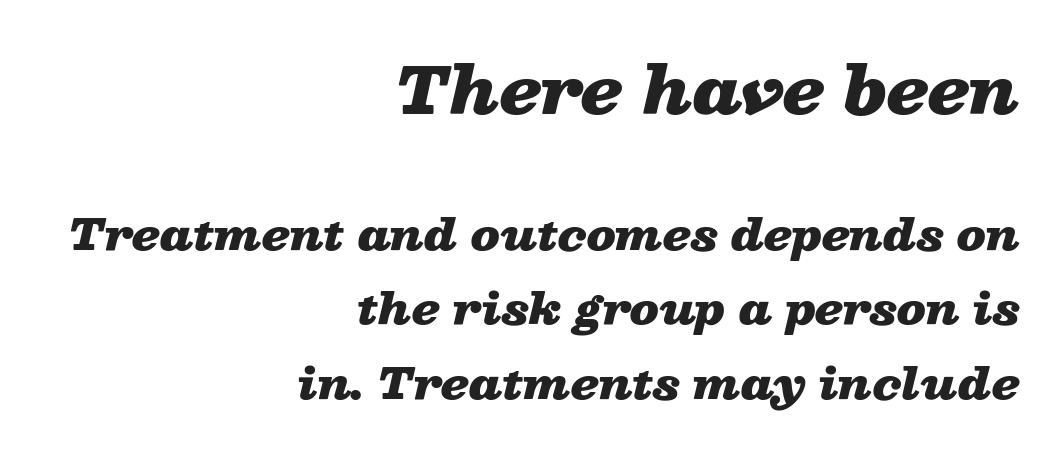
Q: Is the text bold? A: Yes.
Q: Is the text italic (slanted)? A: Yes, it leans right by about 13 degrees.
Q: Is the text underlined? A: No.
Q: How is the paragraph aligned? A: Right-aligned.
Q: Is the spacing between letters normal or unusually wide? A: Normal.
Q: Which block of text is set in a larger size, the first (top) or the second (bottom)? A: The first (top) one.
Q: Width (condensed, normal, or wide)? A: Wide.
Q: Stroke contrast? A: Low.
Q: x-height? A: Medium.
Q: Monospaced? A: No.
